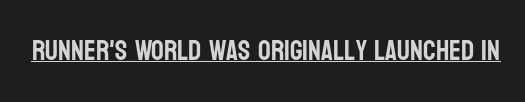
The image shows 28 px condensed sans-serif type, upright; set normal letter spacing, underlined; low stroke contrast and a large x-height.
